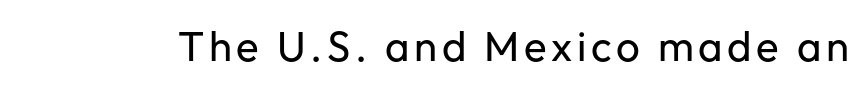
No italicization has been applied; the sample stays upright. Do the characters align in a grid? No, the font is proportional. Vertical stems look standard width or narrower in stroke. Has an underline been added? It has not. The rendering shows plain stroke endings on the letterforms — a sans-serif design.
